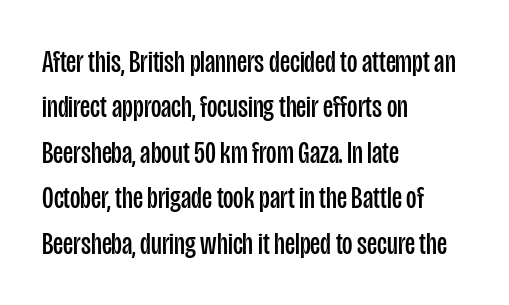
Q: Is the text bold? A: No.
Q: Is the text italic (slanted)? A: No, it is upright.
Q: Is the typeface a serif or a sans-serif typeface? A: Sans-serif.
Q: Is the text underlined? A: No.
Q: How is the paragraph aligned? A: Left-aligned.
Q: Is the spacing between letters normal or unusually wide? A: Normal.
Q: Is the spacing between lines tight, normal or loose? A: Normal.
Q: Width (condensed, normal, or wide)? A: Condensed.
Q: Stroke contrast? A: Low.
Q: x-height? A: Large.
Q: Monospaced? A: No.
